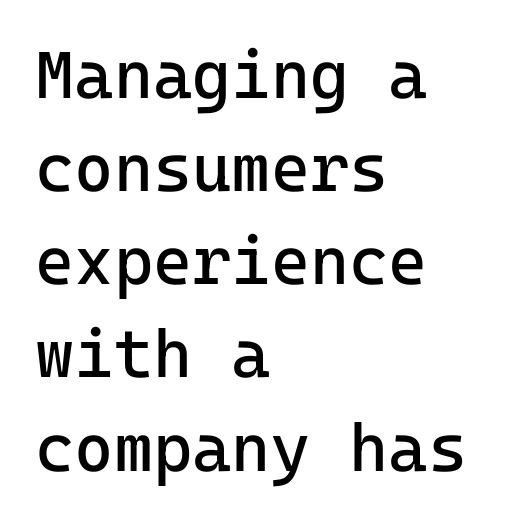
The image shows 67 px regular-weight sans-serif type, upright, monospaced; set left-aligned, normal line spacing (1.39x), normal letter spacing, not underlined; low stroke contrast and a medium x-height.
